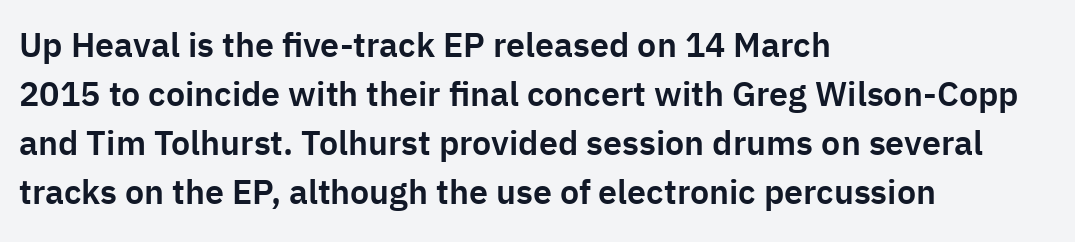
{"serif": "no", "italic": "no", "width": "normal", "stroke_contrast": "low", "x_height": "medium", "monospaced": "no", "underline": "no", "align": "left", "line_spacing": "normal", "line_spacing_ratio": 1.44, "letter_spacing": "normal", "letter_spacing_em": 0.0, "glyph_px": 34}
